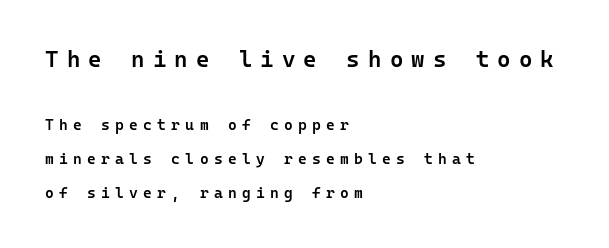
The image shows 23 px text type, upright; set left-aligned, loose line spacing (2.28x), unusually wide letter spacing (+0.35 em), not underlined; the first (top) block is 1.53x larger.
